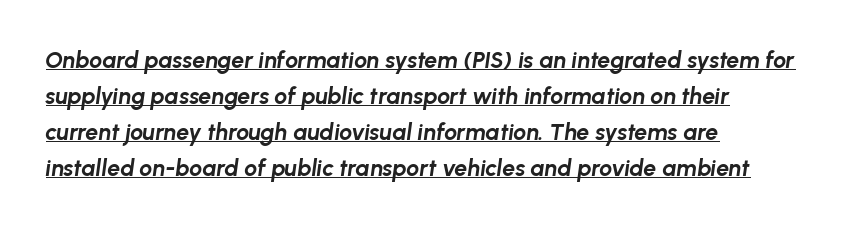
Chunky letters — that's bold for sure. The letters are slanted; this is an italic face. This rendering features underlined lettering. Successive baselines arrive at the customary interval. Teacher's note: observe the even left margin — that is flush-left alignment.
